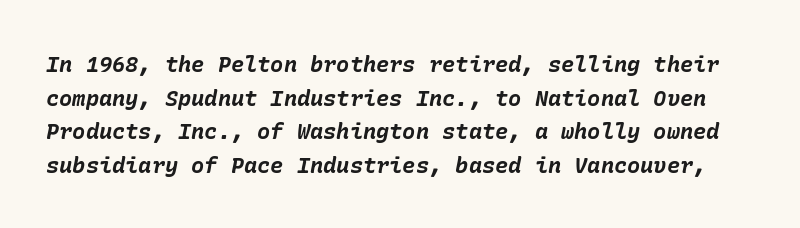
The image shows 22 px bold type, italic (leaning right); set normal line spacing (1.53x), normal letter spacing, not underlined.
